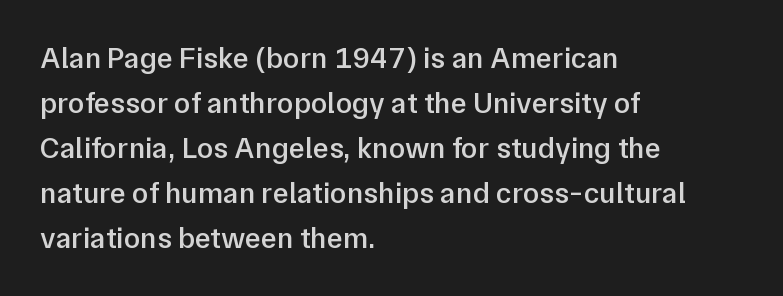
{"serif": "no", "italic": "no", "bold": "semi", "weight": "semibold", "width": "normal", "stroke_contrast": "low", "x_height": "medium", "monospaced": "no", "underline": "no", "align": "left", "line_spacing": "normal", "line_spacing_ratio": 1.5, "letter_spacing": "normal", "letter_spacing_em": 0.0, "glyph_px": 30}
